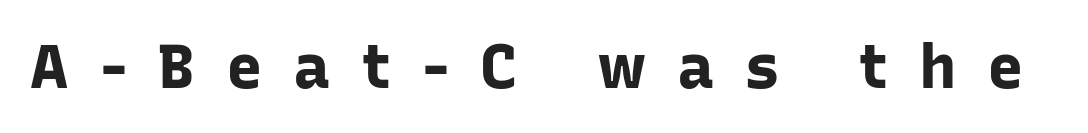
Descenders hang freely into open space. The letters are spread apart with noticeably loose tracking. Note: no serifs on the glyphs. When letters stand straight like this, we call the style roman or upright.
